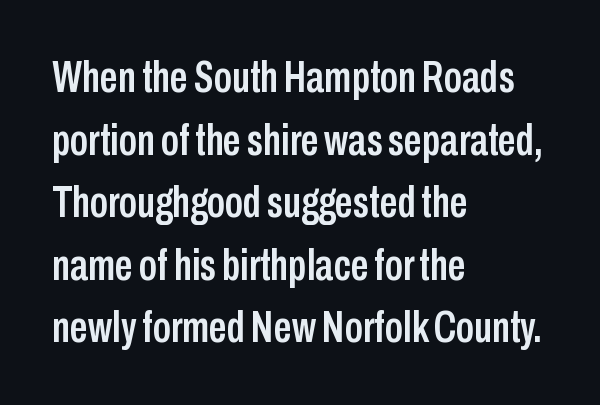
{"serif": "no", "italic": "no", "width": "condensed", "stroke_contrast": "low", "x_height": "medium", "monospaced": "no", "underline": "no", "align": "left", "line_spacing": "normal", "line_spacing_ratio": 1.39, "letter_spacing": "normal", "letter_spacing_em": 0.0, "glyph_px": 45}
